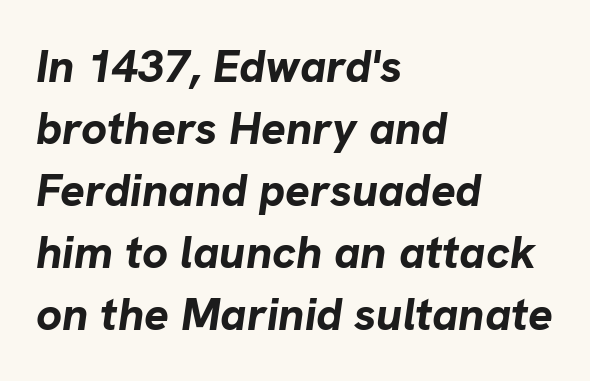
Descenders hang freely into open space. Line beginnings align vertically; line endings do not. The characters look thick and weighty, a clear bold. The text carries the slant typical of an italic or oblique font.
